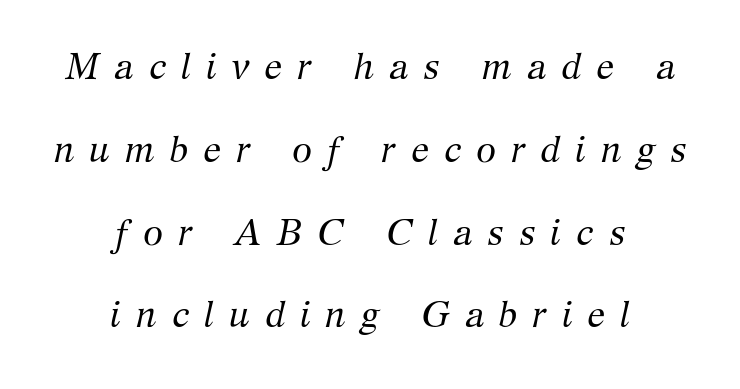
Q: Is the text bold? A: No.
Q: Is the text italic (slanted)? A: Yes, it leans right by about 12 degrees.
Q: Is the typeface a serif or a sans-serif typeface? A: Serif.
Q: Is the text underlined? A: No.
Q: How is the paragraph aligned? A: Centered.
Q: Is the spacing between letters normal or unusually wide? A: Unusually wide.
Q: Is the spacing between lines tight, normal or loose? A: Loose.
Q: Width (condensed, normal, or wide)? A: Normal.
Q: Stroke contrast? A: Medium.
Q: x-height? A: Medium.
Q: Monospaced? A: No.
